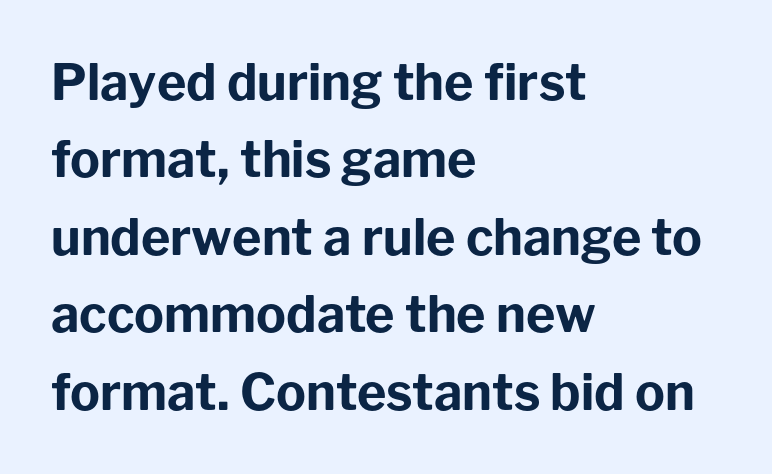
The image shows 50 px bold sans-serif type, upright; set left-aligned, normal line spacing (1.55x), normal letter spacing, not underlined; low stroke contrast and a medium x-height.
